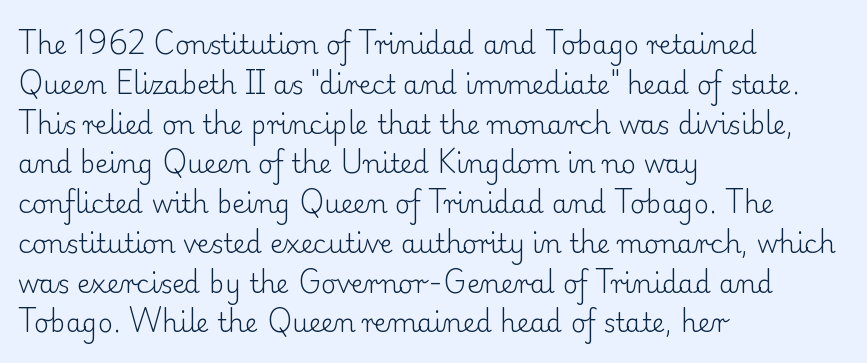
{"italic": "no", "bold": "no", "underline": "no", "align": "left", "line_spacing": "normal", "line_spacing_ratio": 1.53, "letter_spacing": "normal", "letter_spacing_em": 0.0, "glyph_px": 26}
